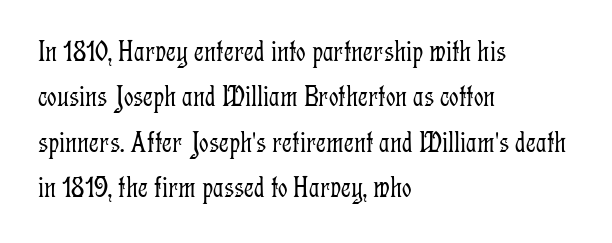
The typeface chosen for these lines features serifs. The space beneath each line is pristine and unruled. A typesetter would mark this as roman, not italic. Stroke mass is kept to a normal reading level or below. The text block is weighted toward the left margin, trailing off unevenly rightward. Baseline-to-baseline distance is the conventional proportion of letter height.
